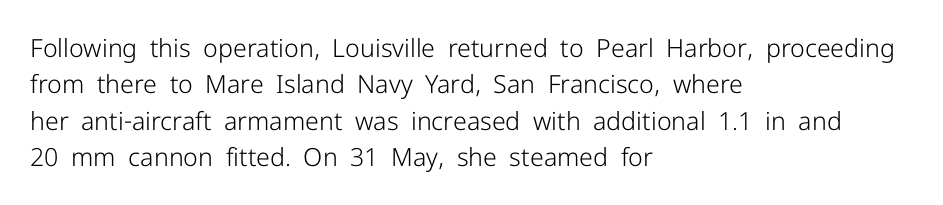
In terms of posture, this sample is upright. The passage shown has conventional tracking throughout. The zone under the glyphs is completely vacant. The lines are quadded left. These glyphs show unthickened strokes, regular width or finer. Rows of type keep a routine distance in the vertical direction.
